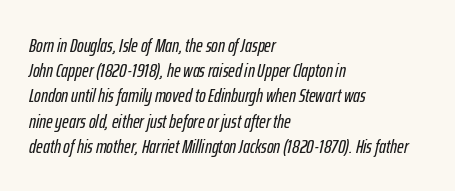
A typesetter would call this leading conventional body-copy spacing. These lines keep a tight, regular rhythm from letter to letter. The axis of the letterforms is tilted away from vertical. The gap between lines stays unmarked. These lines stack with their left ends in a neat column.
